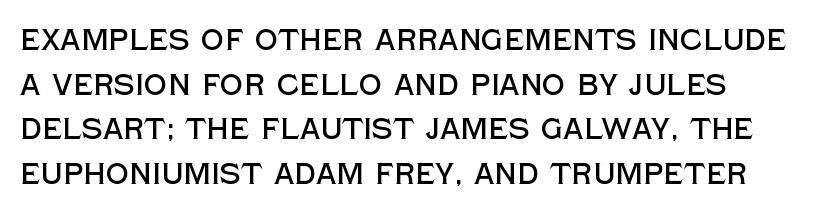
The image shows 29 px sans-serif type, upright; set normal line spacing (1.54x), normal letter spacing, not underlined; a large x-height.
